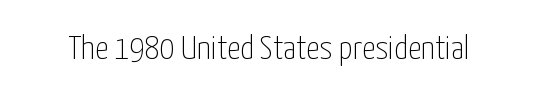
{"serif": "no", "italic": "no", "bold": "no", "weight": "thin", "width": "condensed", "stroke_contrast": "low", "x_height": "medium", "monospaced": "no", "underline": "no", "letter_spacing": "normal", "letter_spacing_em": 0.0, "glyph_px": 34}
